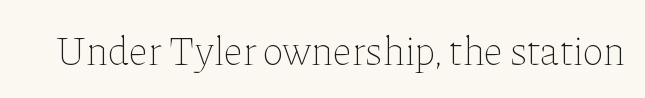
The letters advance in unequal steps, a hallmark of proportional type. You could call the tracking neutral — neither tight nor loose. The specimen omits any rule beneath the text block's lines. Designer's note — italics off, roman on.
